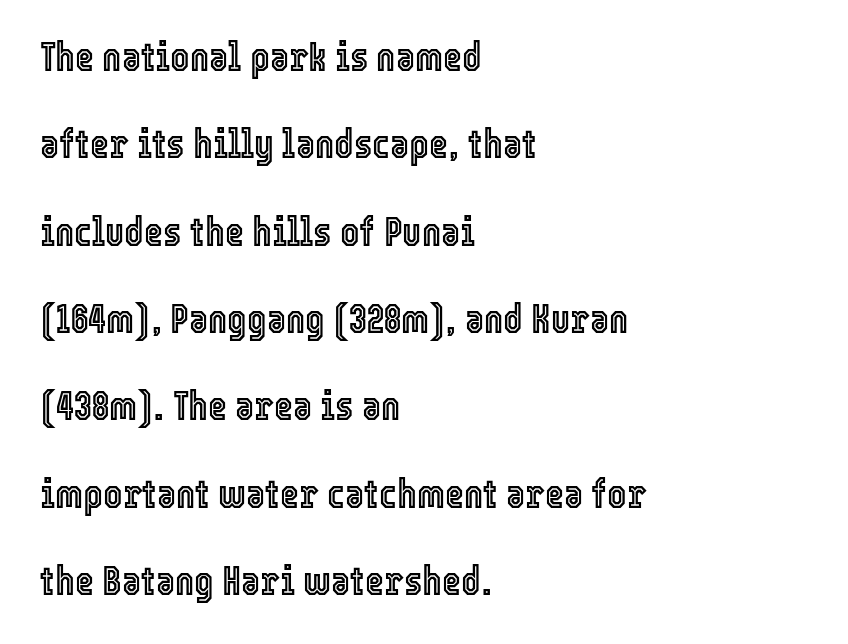
The image shows 41 px condensed type, upright; set left-aligned, loose line spacing (2.13x), normal letter spacing, not underlined; a medium x-height.
